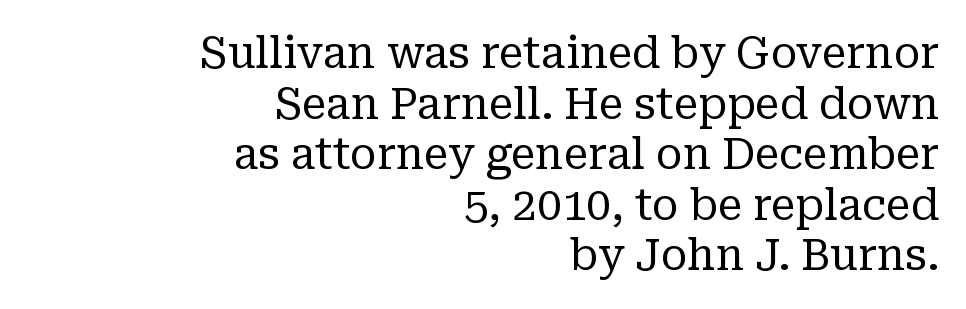
{"serif": "yes", "italic": "no", "bold": "no", "weight": "regular", "width": "normal", "stroke_contrast": "low", "x_height": "medium", "monospaced": "no", "underline": "no", "align": "right", "line_spacing": "tight", "line_spacing_ratio": 1.15, "letter_spacing": "normal", "letter_spacing_em": 0.0, "glyph_px": 44}
